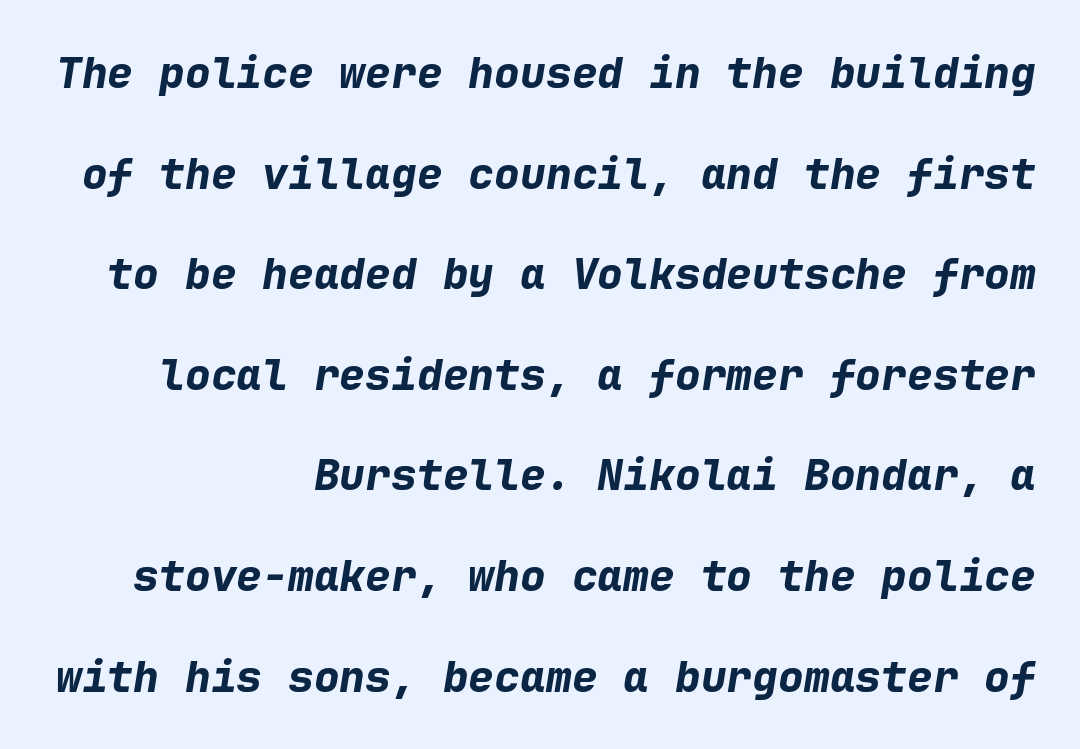
Q: Is the text bold? A: Yes.
Q: Is the text italic (slanted)? A: Yes, it leans right by about 9 degrees.
Q: Is the text underlined? A: No.
Q: How is the paragraph aligned? A: Right-aligned.
Q: Is the spacing between letters normal or unusually wide? A: Normal.
Q: Is the spacing between lines tight, normal or loose? A: Loose.
Q: Width (condensed, normal, or wide)? A: Normal.
Q: Stroke contrast? A: Low.
Q: x-height? A: Medium.
Q: Monospaced? A: Yes.
